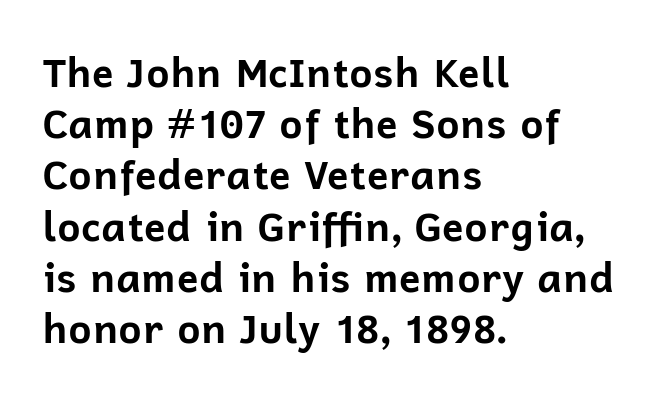
Q: Is the text bold? A: Yes.
Q: Is the text italic (slanted)? A: No, it is upright.
Q: Is the typeface a serif or a sans-serif typeface? A: Sans-serif.
Q: Is the text underlined? A: No.
Q: How is the paragraph aligned? A: Left-aligned.
Q: Is the spacing between letters normal or unusually wide? A: Normal.
Q: Is the spacing between lines tight, normal or loose? A: Normal.
Q: Width (condensed, normal, or wide)? A: Normal.
Q: Stroke contrast? A: Low.
Q: x-height? A: Medium.
Q: Monospaced? A: No.
